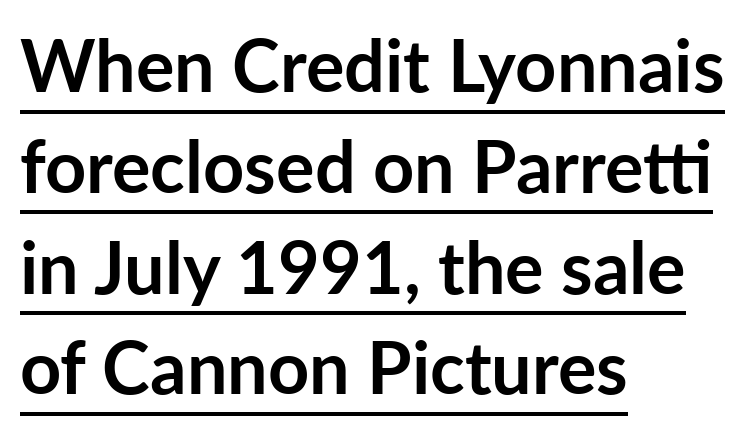
The image shows 72 px semibold sans-serif type, upright; set left-aligned, normal line spacing (1.4x), normal letter spacing, underlined; low stroke contrast and a medium x-height.
